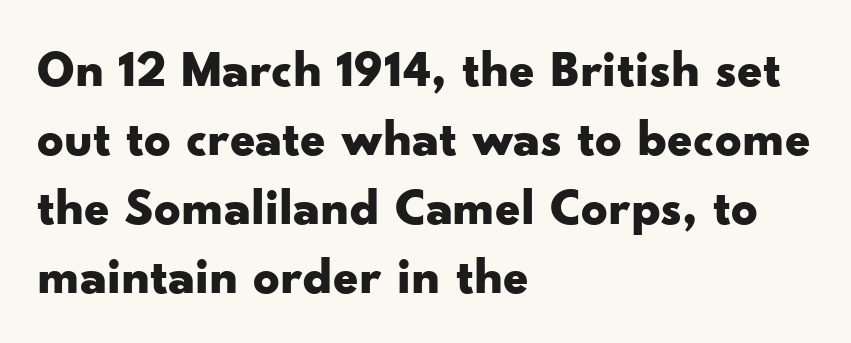
{"serif": "no", "italic": "no", "bold": "yes", "weight": "bold", "width": "wide", "stroke_contrast": "low", "x_height": "small", "monospaced": "no", "underline": "no", "align": "left", "line_spacing": "normal", "line_spacing_ratio": 1.33, "letter_spacing": "normal", "letter_spacing_em": 0.0, "glyph_px": 52}
